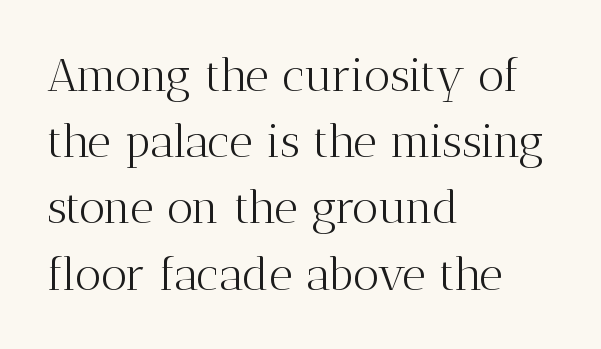
{"serif": "yes", "italic": "no", "bold": "no", "weight": "light", "width": "normal", "stroke_contrast": "medium", "x_height": "medium", "monospaced": "no", "underline": "no", "align": "left", "line_spacing": "normal", "line_spacing_ratio": 1.44, "letter_spacing": "normal", "letter_spacing_em": 0.0, "glyph_px": 46}
